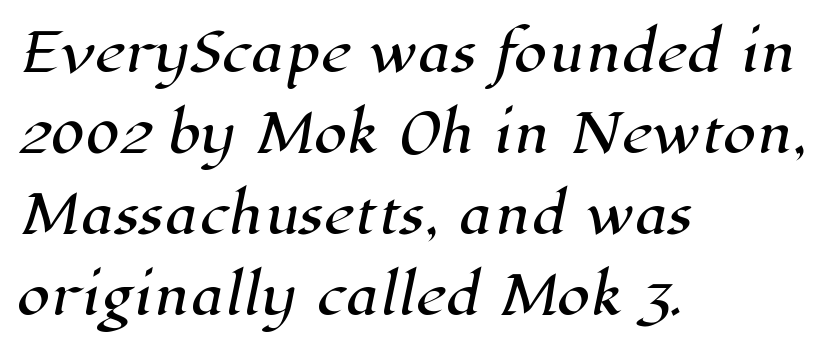
{"serif": "yes", "width": "normal", "stroke_contrast": "high", "x_height": "medium", "monospaced": "no", "underline": "no", "align": "left", "line_spacing": "normal", "line_spacing_ratio": 1.53, "letter_spacing": "normal", "letter_spacing_em": 0.0, "glyph_px": 53}
